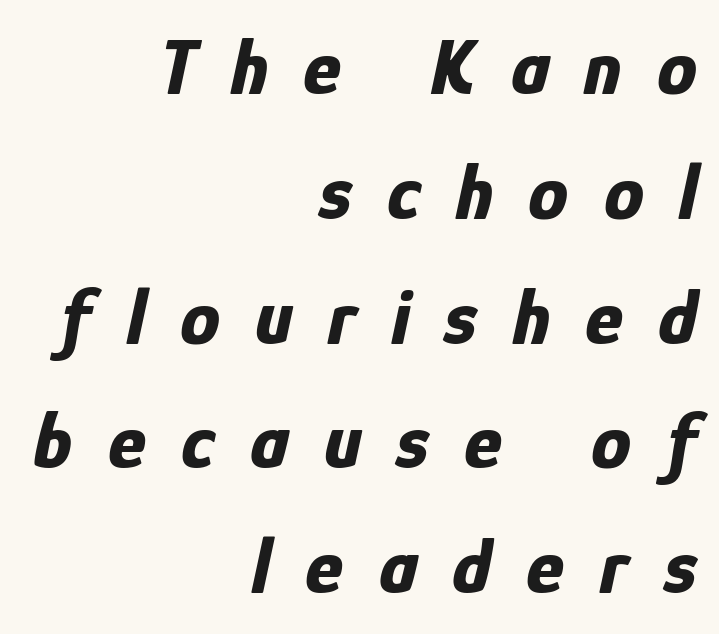
Each letter keeps its own natural width here, so spacing adapts to shape. Designer's note — italics engaged. Visually the block forms a straight wall on the right and a jagged coastline on the left. The rendering uses a moderate line-height, typical for paragraphs. Words appear elongated and porous because spacing is wide. Thick stems and heavy bowls — unmistakably bold.
